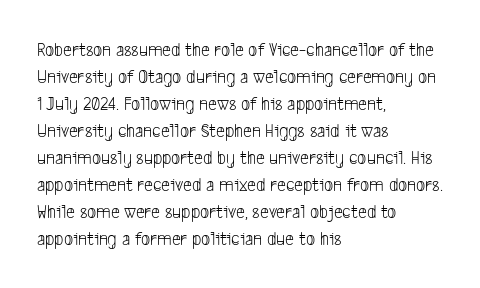
Q: Is the text bold? A: No.
Q: Is the text underlined? A: No.
Q: How is the paragraph aligned? A: Left-aligned.
Q: Is the spacing between letters normal or unusually wide? A: Normal.
Q: Is the spacing between lines tight, normal or loose? A: Normal.
